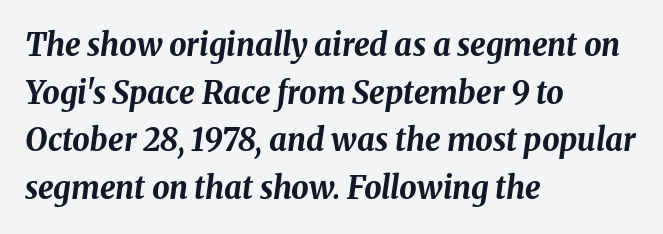
The image shows 31 px bold type, italic (leaning right); set left-aligned, normal line spacing (1.54x), normal letter spacing, not underlined; medium stroke contrast and a medium x-height.
